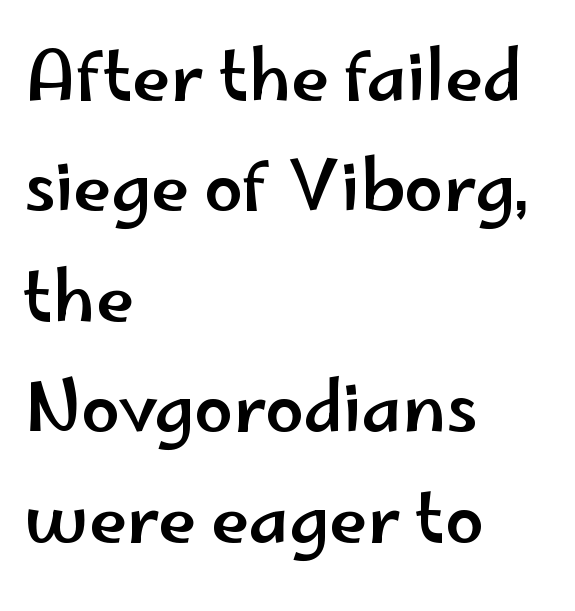
The rows are spaced the way most documents space them. This is roman type, the default non-slanted kind. The face used here is proportionally spaced, like ordinary book or web type. Descenders hang freely into open space. Inter-character spacing is left at the font's built-in metrics.
